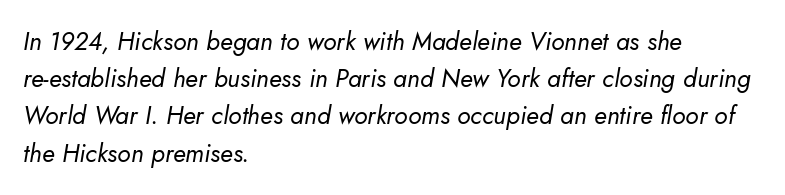
Only glyphs here, with clear space below each row. Is the block centered? No — it sits flush against the left margin. How would I describe the line gaps? Plain and ordinary. Nobody touched the tracking dial on this one. Is the stroke heavy? The answer is a plain regular-or-lighter.
